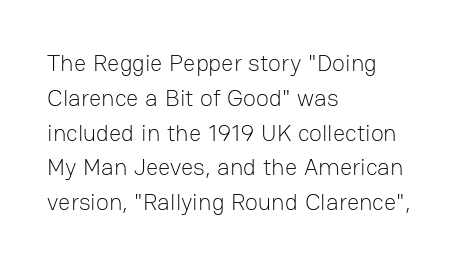
The image shows 24 px text type, upright; set left-aligned, normal line spacing (1.45x), normal letter spacing, not underlined.
